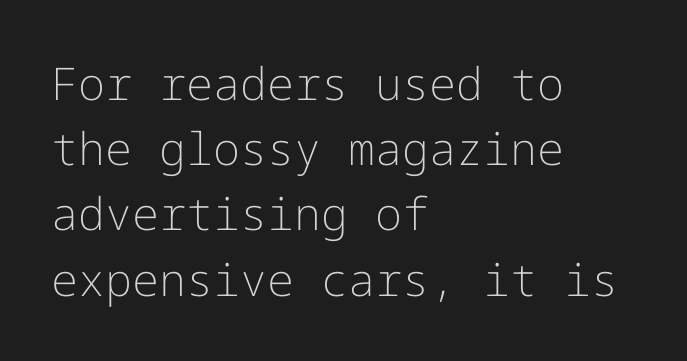
The image shows 45 px light sans-serif type, upright; set left-aligned, normal line spacing (1.45x), normal letter spacing, not underlined; low stroke contrast and a medium x-height.
